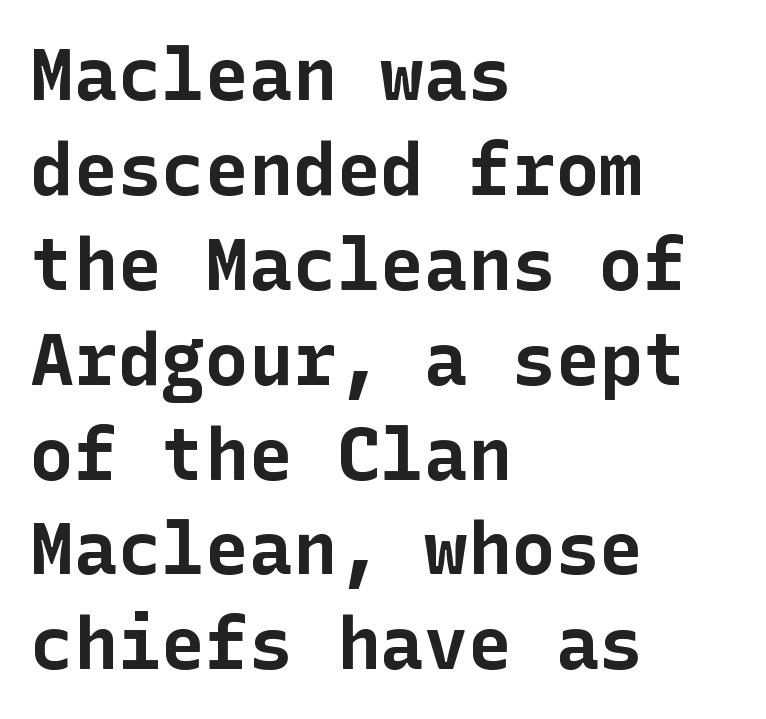
The image shows 73 px bold sans-serif type, upright; set left-aligned, normal line spacing (1.3x), normal letter spacing, not underlined; low stroke contrast and a medium x-height.
